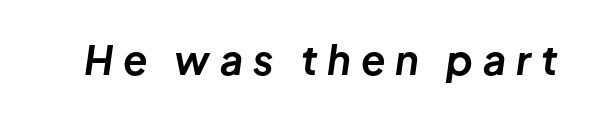
{"italic": "yes", "lean": "right", "slant_degrees": 8, "bold": "yes", "weight": "bold", "width": "normal", "stroke_contrast": "low", "x_height": "medium", "monospaced": "no", "underline": "no", "letter_spacing": "wide", "letter_spacing_em": 0.25, "glyph_px": 40}
